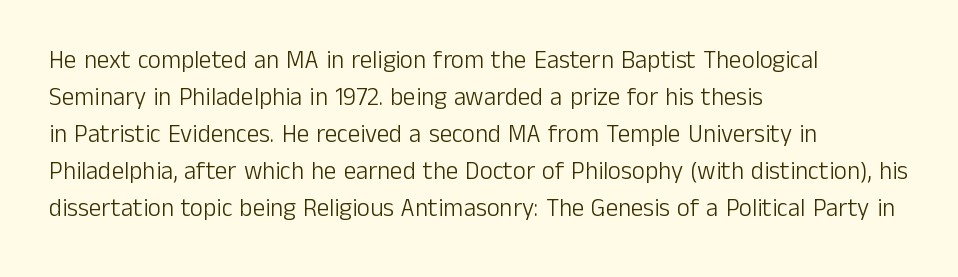
{"italic": "no", "bold": "no", "underline": "no", "align": "left", "line_spacing": "normal", "line_spacing_ratio": 1.48, "letter_spacing": "normal", "letter_spacing_em": 0.0, "glyph_px": 25}
